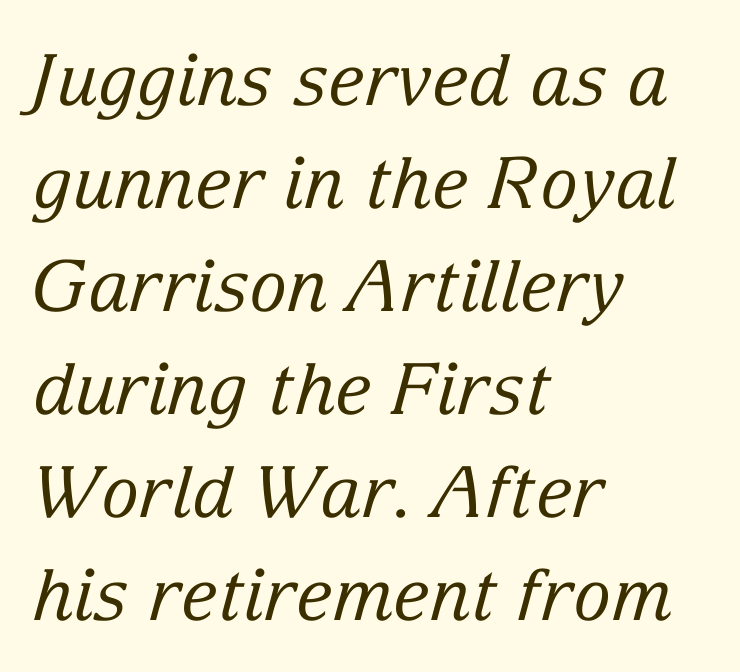
Italic: yes, the glyphs are oblique. This rendering uses left alignment, leaving the right contour irregular. A typesetter would call this proportional, since set widths differ per character. Does the leading feel generous? No, just average. Underline: absent. Letterform terminals end in serifs throughout the passage.
